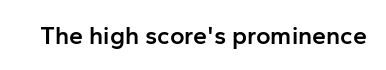
The letters stand upright; this is a roman face. Words appear dense and cohesive because spacing is normal. What weight is shown? A semibold, between regular and bold. The passage shown is not underscored anywhere.
